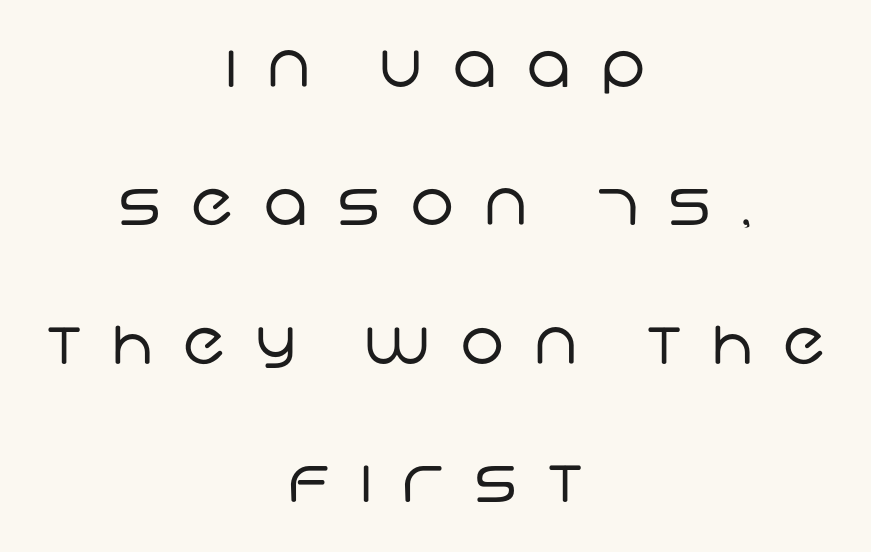
{"serif": "no", "bold": "no", "weight": "regular", "width": "normal", "stroke_contrast": "low", "x_height": "large", "monospaced": "no", "underline": "no", "align": "center", "line_spacing": "loose", "line_spacing_ratio": 2.23, "letter_spacing": "wide", "letter_spacing_em": 0.48, "glyph_px": 62}
